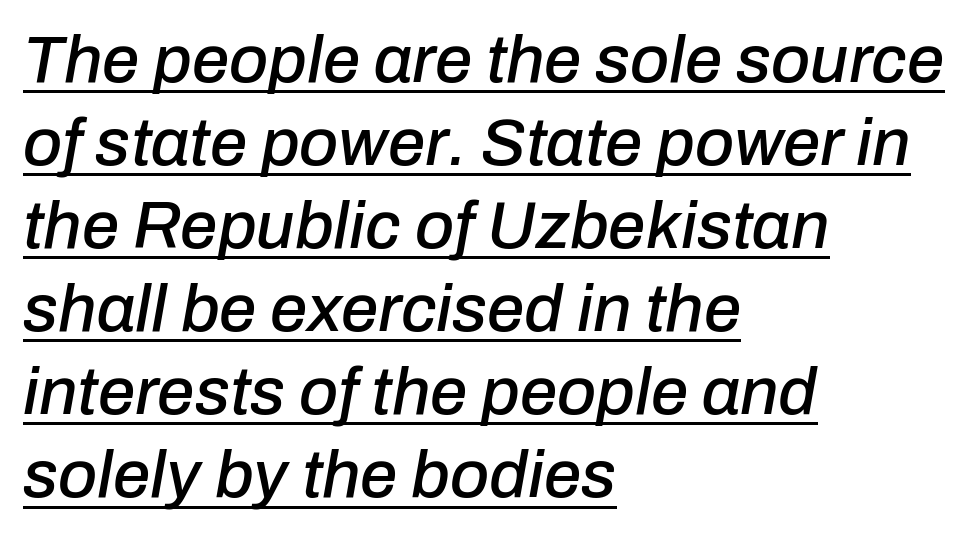
Q: Is the text italic (slanted)? A: Yes, it leans right by about 10 degrees.
Q: Is the text underlined? A: Yes.
Q: How is the paragraph aligned? A: Left-aligned.
Q: Is the spacing between letters normal or unusually wide? A: Normal.
Q: Width (condensed, normal, or wide)? A: Normal.
Q: Stroke contrast? A: Low.
Q: x-height? A: Medium.
Q: Monospaced? A: No.
